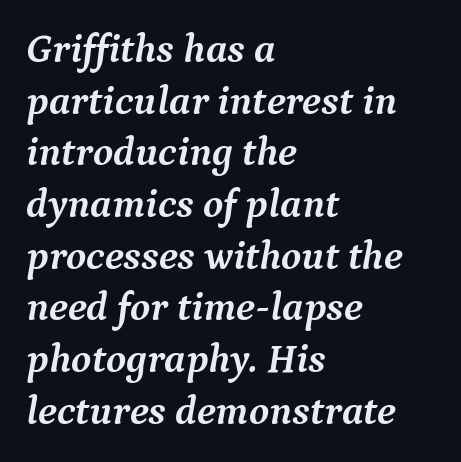
The image shows 41 px semibold serif type, italic (leaning right); set left-aligned, normal line spacing (1.26x), normal letter spacing, not underlined; medium stroke contrast and a medium x-height.
